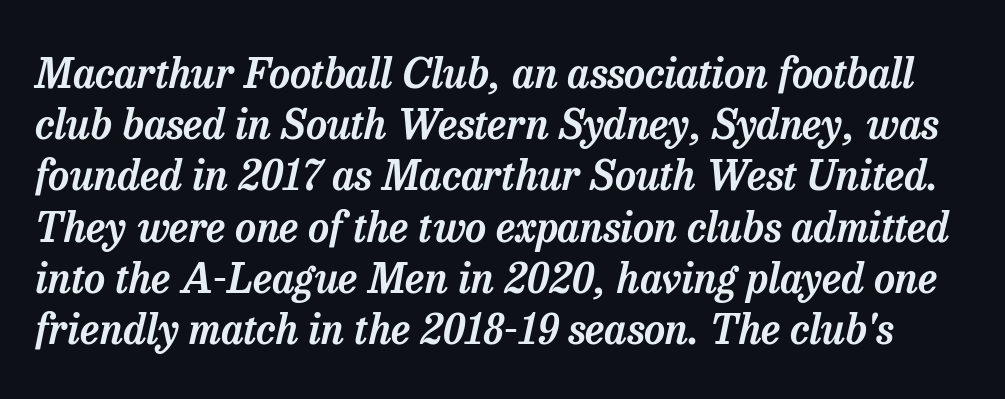
Anything drawn beneath the words? Only blank space. You could not count columns in this text — the font is proportionally spaced. Quick note: italic. Tracking value appears to be zero — textbook default spacing. Stroke terminals: seriffed. The rows are spaced the way most documents space them.
